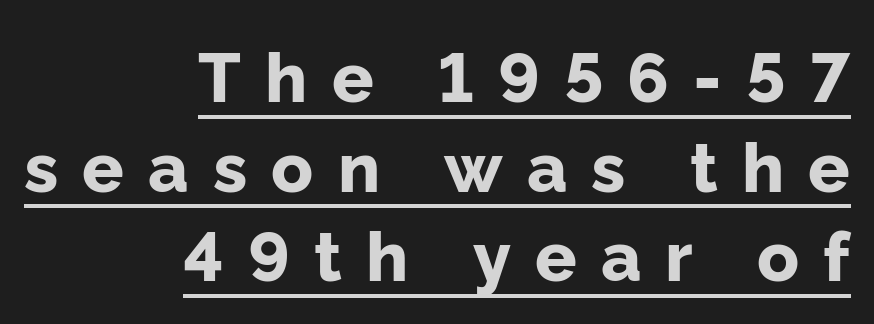
Q: Is the text bold? A: Yes.
Q: Is the text italic (slanted)? A: No, it is upright.
Q: Is the typeface a serif or a sans-serif typeface? A: Sans-serif.
Q: Is the text underlined? A: Yes.
Q: How is the paragraph aligned? A: Right-aligned.
Q: Is the spacing between letters normal or unusually wide? A: Unusually wide.
Q: Is the spacing between lines tight, normal or loose? A: Normal.
Q: Width (condensed, normal, or wide)? A: Normal.
Q: Stroke contrast? A: Low.
Q: x-height? A: Medium.
Q: Monospaced? A: No.
